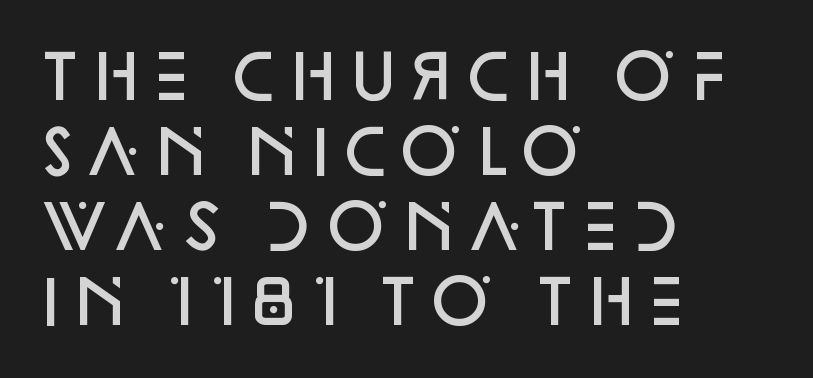
Q: Is the text bold? A: Semi-bold.
Q: Is the text italic (slanted)? A: No, it is upright.
Q: Is the typeface a serif or a sans-serif typeface? A: Sans-serif.
Q: Is the text underlined? A: No.
Q: How is the paragraph aligned? A: Left-aligned.
Q: Is the spacing between letters normal or unusually wide? A: Normal.
Q: Is the spacing between lines tight, normal or loose? A: Normal.
Q: Width (condensed, normal, or wide)? A: Normal.
Q: Stroke contrast? A: Low.
Q: x-height? A: Large.
Q: Monospaced? A: No.
